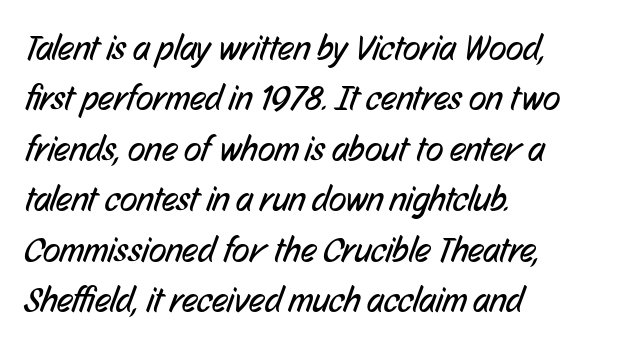
{"serif": "no", "bold": "no", "weight": "regular", "width": "condensed", "stroke_contrast": "low", "x_height": "medium", "monospaced": "no", "underline": "no", "align": "left", "line_spacing": "normal", "line_spacing_ratio": 1.4, "letter_spacing": "normal", "letter_spacing_em": 0.0, "glyph_px": 36}
